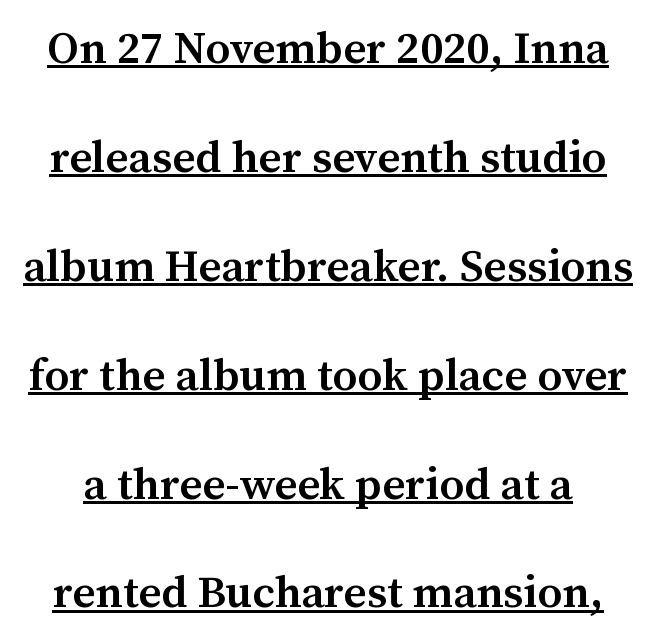
The image shows 45 px semibold serif type, upright; set loose line spacing (2.42x), normal letter spacing, underlined; medium stroke contrast and a medium x-height.
